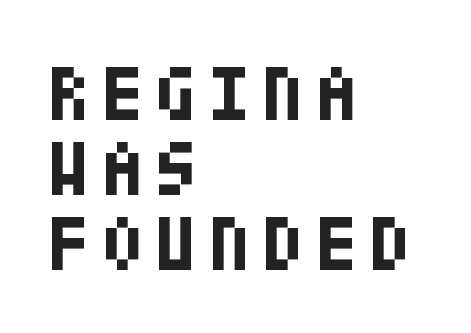
The image shows 78 px bold, condensed sans-serif type, upright; set left-aligned, tight line spacing (0.96x), not underlined; low stroke contrast and a large x-height.
